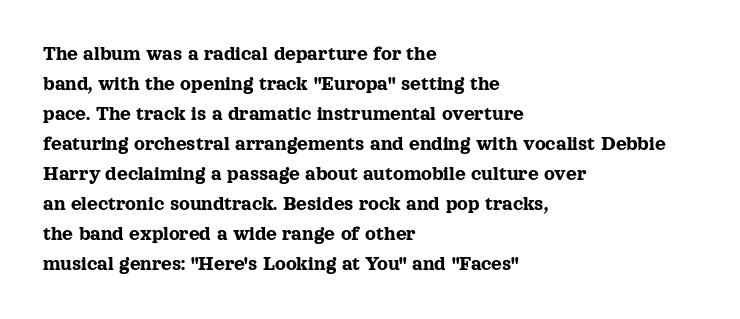
The image shows 21 px text type, upright; set left-aligned, normal line spacing (1.43x), normal letter spacing, not underlined.
